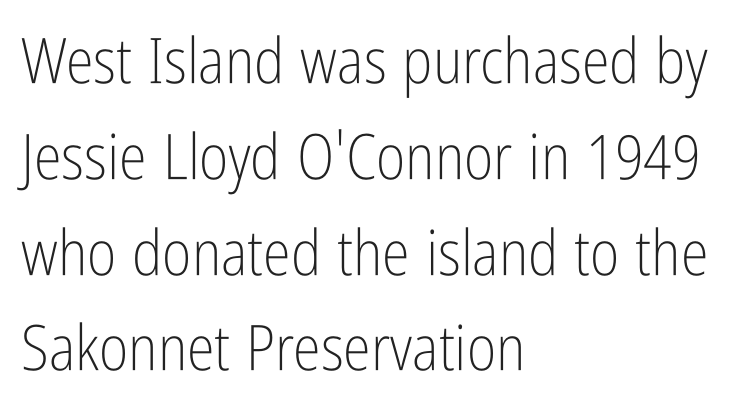
Q: Is the text bold? A: No.
Q: Is the text italic (slanted)? A: No, it is upright.
Q: Is the typeface a serif or a sans-serif typeface? A: Sans-serif.
Q: Is the text underlined? A: No.
Q: How is the paragraph aligned? A: Left-aligned.
Q: Is the spacing between letters normal or unusually wide? A: Normal.
Q: Is the spacing between lines tight, normal or loose? A: Normal.
Q: Width (condensed, normal, or wide)? A: Condensed.
Q: Stroke contrast? A: Low.
Q: x-height? A: Medium.
Q: Monospaced? A: No.
